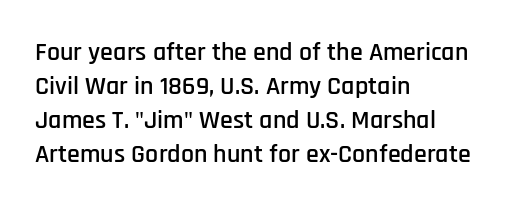
Q: Is the text italic (slanted)? A: No, it is upright.
Q: Is the text underlined? A: No.
Q: How is the paragraph aligned? A: Left-aligned.
Q: Is the spacing between letters normal or unusually wide? A: Normal.
Q: Is the spacing between lines tight, normal or loose? A: Normal.
